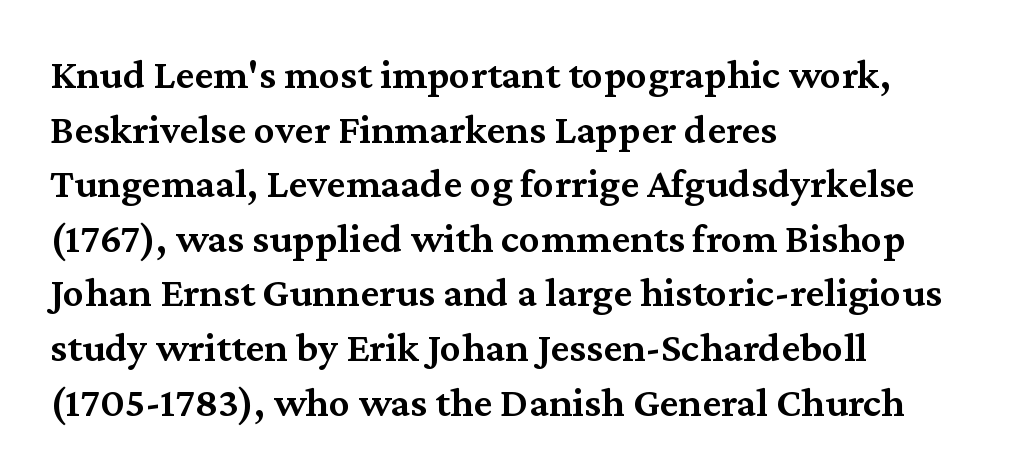
{"serif": "yes", "italic": "no", "bold": "semi", "weight": "semibold", "width": "normal", "stroke_contrast": "medium", "x_height": "medium", "monospaced": "no", "underline": "no", "align": "left", "line_spacing": "normal", "line_spacing_ratio": 1.3, "letter_spacing": "normal", "letter_spacing_em": 0.0, "glyph_px": 42}
